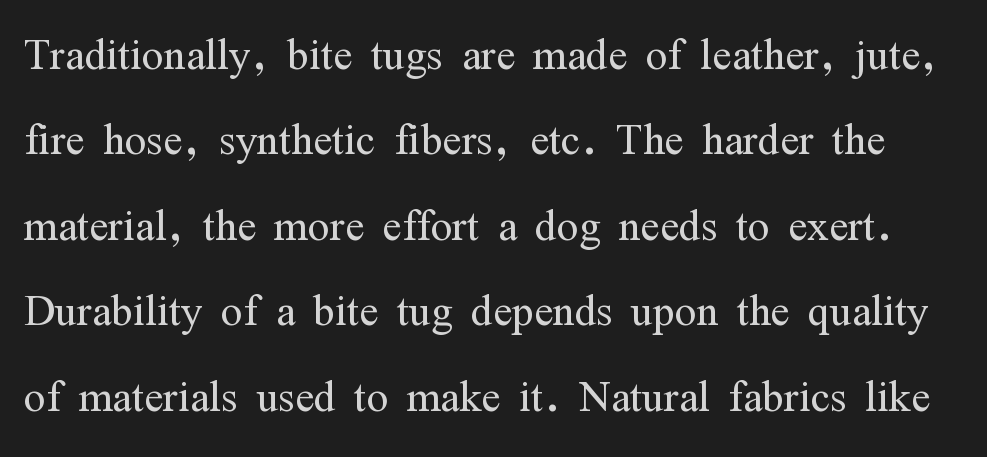
The face used here is rendered with its standard letterfit. Every stem runs plumb, perpendicular to the baseline. The rendering uses natural spacing where letterforms have individual widths. Descenders are the only things crossing below the line.
